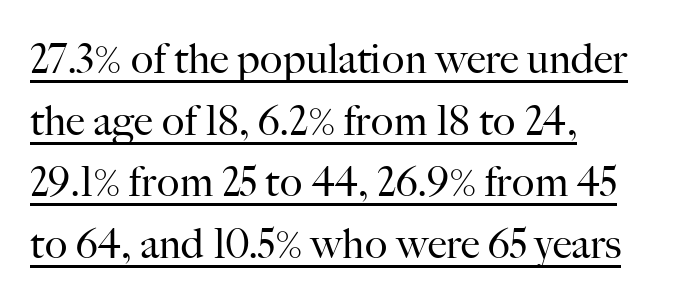
Q: Is the text bold? A: No.
Q: Is the text italic (slanted)? A: No, it is upright.
Q: Is the typeface a serif or a sans-serif typeface? A: Serif.
Q: Is the text underlined? A: Yes.
Q: How is the paragraph aligned? A: Left-aligned.
Q: Is the spacing between letters normal or unusually wide? A: Normal.
Q: Is the spacing between lines tight, normal or loose? A: Normal.
Q: Width (condensed, normal, or wide)? A: Normal.
Q: Stroke contrast? A: High.
Q: x-height? A: Small.
Q: Monospaced? A: No.
